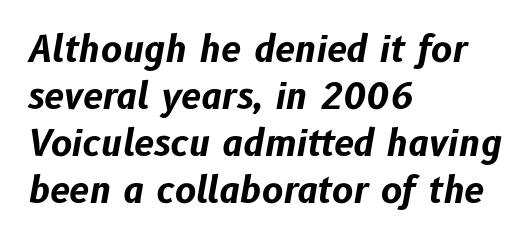
The image shows 36 px bold type, italic (leaning right); set left-aligned, normal line spacing (1.31x), normal letter spacing, not underlined; low stroke contrast and a medium x-height.
